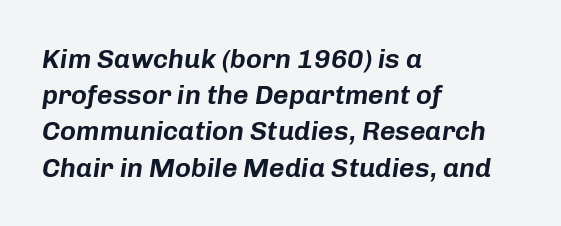
The image shows 27 px text type, italic (leaning right); set left-aligned, normal line spacing (1.34x), normal letter spacing, not underlined.
